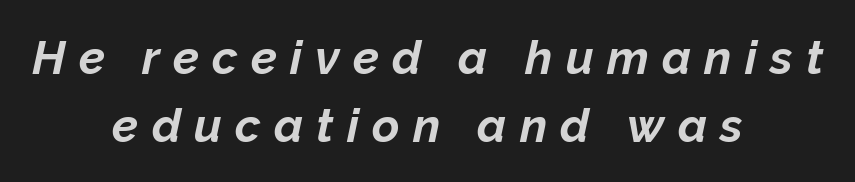
Q: Is the text bold? A: Yes.
Q: Is the text italic (slanted)? A: Yes, it leans right by about 12 degrees.
Q: Is the text underlined? A: No.
Q: How is the paragraph aligned? A: Centered.
Q: Is the spacing between letters normal or unusually wide? A: Unusually wide.
Q: Is the spacing between lines tight, normal or loose? A: Normal.
Q: Width (condensed, normal, or wide)? A: Normal.
Q: Stroke contrast? A: Low.
Q: x-height? A: Medium.
Q: Monospaced? A: No.
